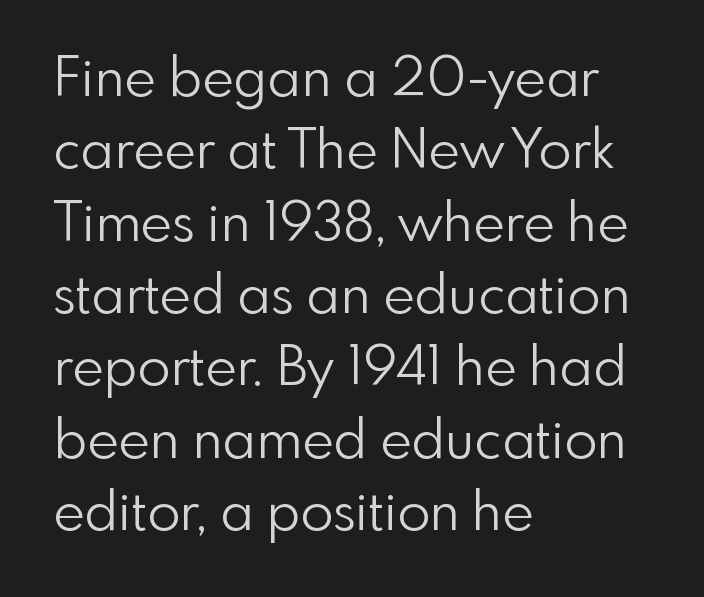
Q: Is the text bold? A: No.
Q: Is the text italic (slanted)? A: No, it is upright.
Q: Is the typeface a serif or a sans-serif typeface? A: Sans-serif.
Q: Is the text underlined? A: No.
Q: How is the paragraph aligned? A: Left-aligned.
Q: Is the spacing between letters normal or unusually wide? A: Normal.
Q: Is the spacing between lines tight, normal or loose? A: Normal.
Q: Width (condensed, normal, or wide)? A: Normal.
Q: Stroke contrast? A: Low.
Q: x-height? A: Small.
Q: Monospaced? A: No.
